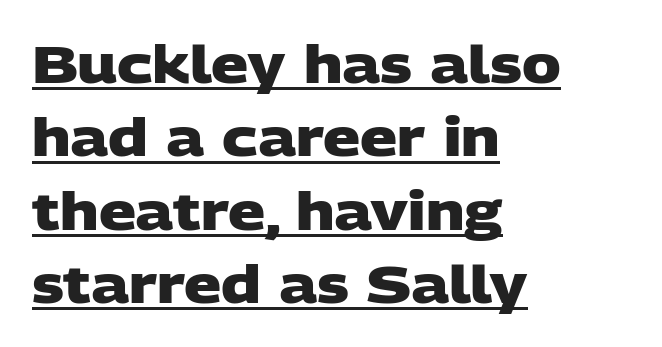
This rendering uses left alignment, leaving the right contour irregular. Here the designer chose a conventional face with non-uniform glyph widths. Classification — sans serif. What's the leading like? Ordinary, nothing unusual. The characters look thick and weighty, a clear bold.
